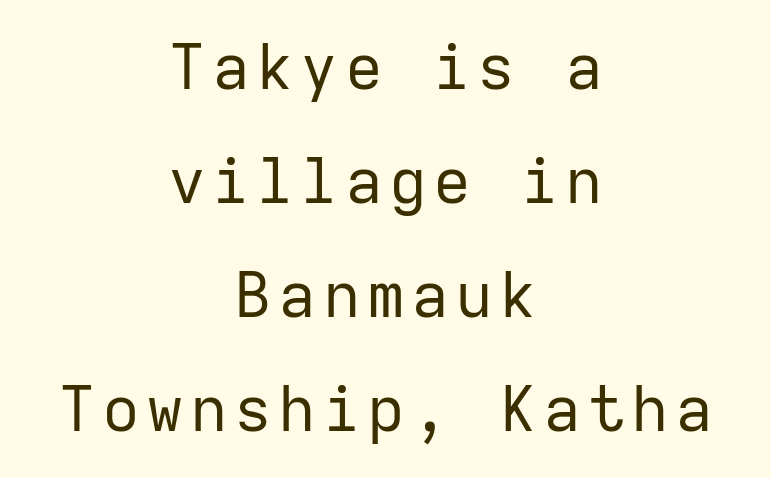
{"serif": "no", "italic": "no", "bold": "no", "weight": "regular", "width": "normal", "stroke_contrast": "low", "x_height": "medium", "monospaced": "yes", "underline": "no", "align": "center", "line_spacing_ratio": 1.81, "glyph_px": 63}
